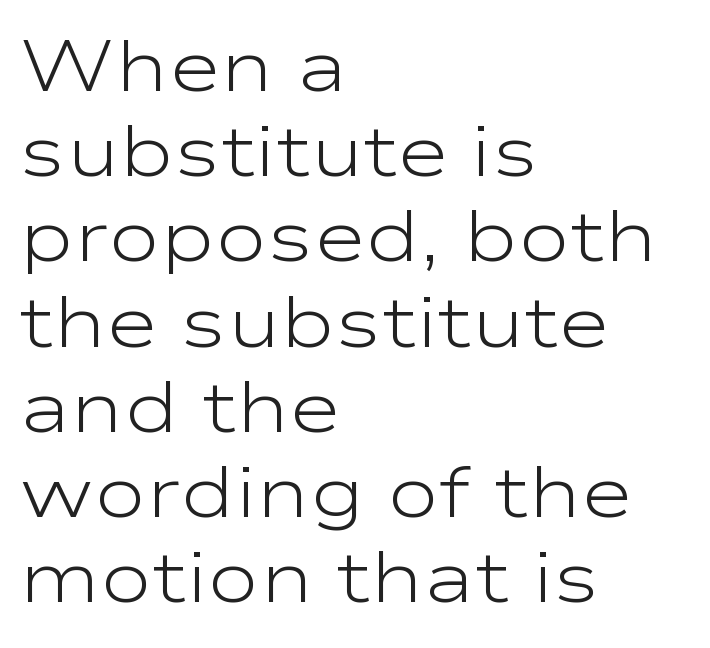
{"serif": "no", "italic": "no", "bold": "no", "weight": "light", "width": "wide", "stroke_contrast": "low", "x_height": "medium", "monospaced": "no", "underline": "no", "align": "left", "line_spacing_ratio": 1.2, "letter_spacing": "normal", "letter_spacing_em": 0.0, "glyph_px": 71}
